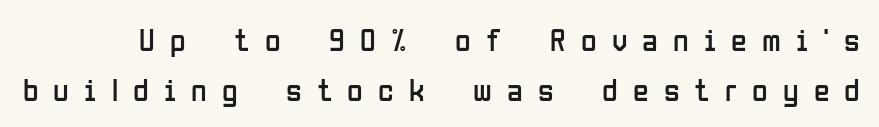
{"serif": "no", "italic": "no", "bold": "no", "weight": "regular", "width": "condensed", "stroke_contrast": "low", "x_height": "medium", "monospaced": "no", "underline": "no", "line_spacing": "normal", "line_spacing_ratio": 1.55, "letter_spacing": "wide", "letter_spacing_em": 0.47, "glyph_px": 32}
